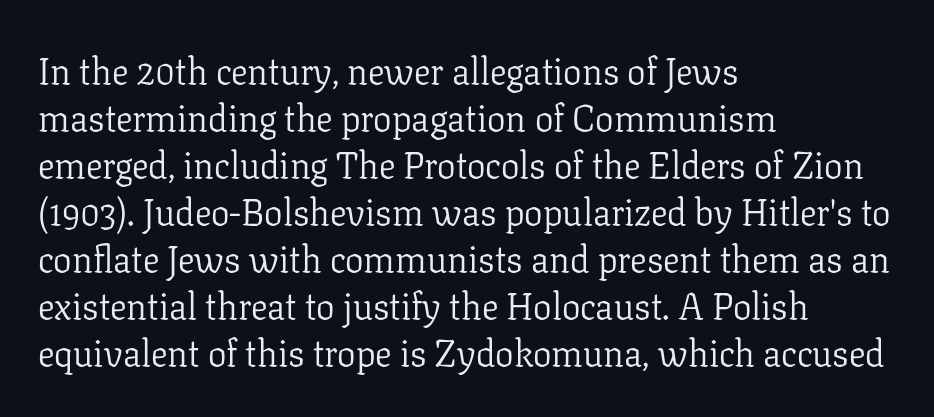
Stroke thickness stays within the range of a standard reading face or lighter. Think of a printed novel: that variable character pitch is what you see here. These lines sit exactly where default settings would place them. Rule under the text: the space is simply empty. Characters remain perfectly vertical along every line. This rendering uses left alignment, leaving the right contour irregular.
